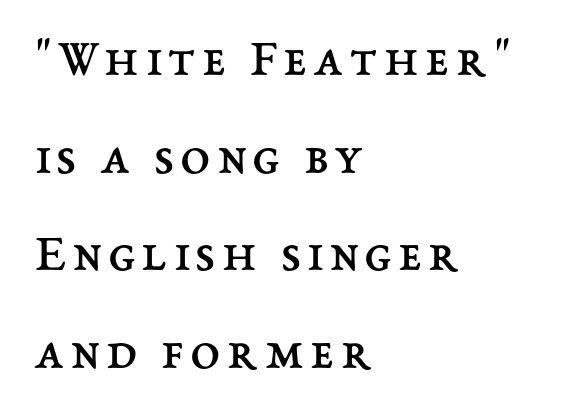
No word sits above an underline. This sample has the flowing, uneven cadence of proportional lettering. These lines were composed using upright roman letters. Notice how the passage keeps a crisp vertical edge on the left only. Vertical stems look standard width or narrower in stroke.
